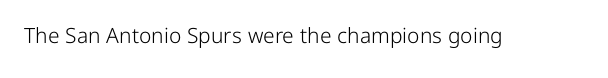
{"italic": "no", "bold": "no", "underline": "no", "letter_spacing": "normal", "letter_spacing_em": 0.0, "glyph_px": 21}
